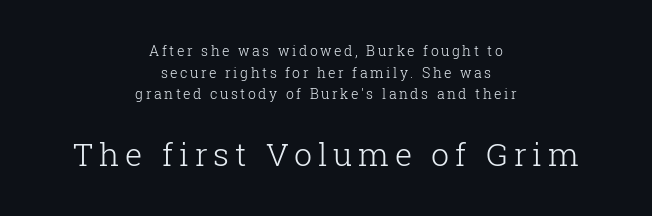
A typesetter would call this leading conventional body-copy spacing. No italicization has been applied; the sample stays upright. Is this a fixed-width face? No — the glyphs have proportional, varying widths. The characters display serif detailing at their extremities. Has an underline been added? It has not.
